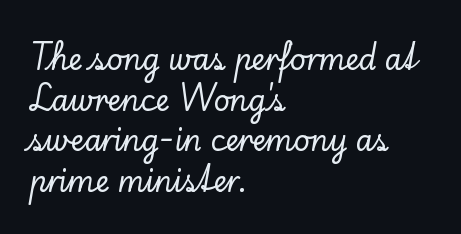
The image shows 28 px serif type; set left-aligned, normal line spacing (1.45x), normal letter spacing, not underlined; low stroke contrast and a small x-height.
